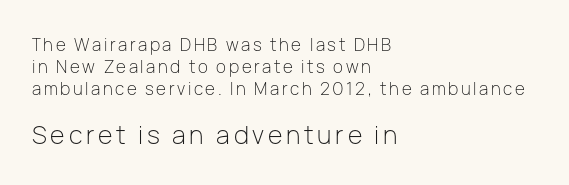
The image shows 25 px text type, upright; set left-aligned, normal line spacing (1.28x), not underlined; the second (bottom) block is 1.47x larger.
